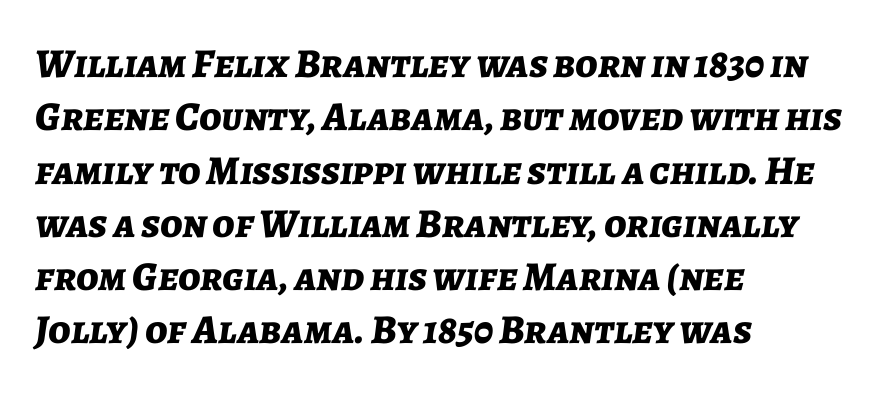
The image shows 41 px bold type, italic (leaning right); set left-aligned, normal line spacing (1.3x), normal letter spacing, not underlined; low stroke contrast and a medium x-height.
